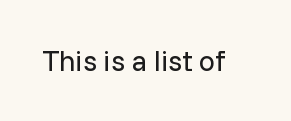
The image shows 29 px regular-weight sans-serif type, upright; set normal letter spacing, not underlined; low stroke contrast and a medium x-height.
